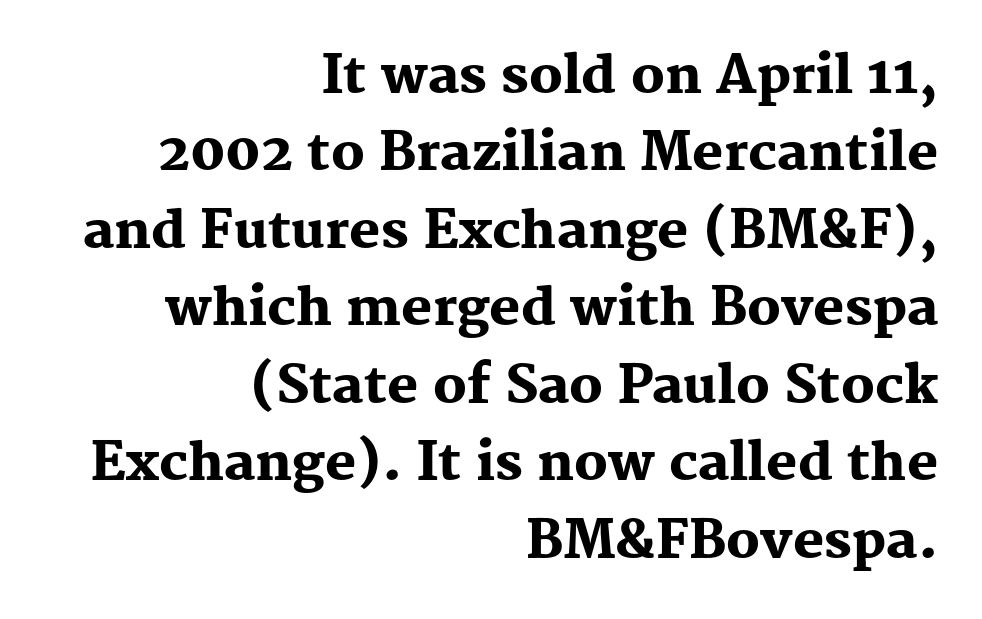
The image shows 52 px heavy serif type, upright; set right-aligned, normal line spacing (1.49x), normal letter spacing, not underlined; medium stroke contrast and a medium x-height.
